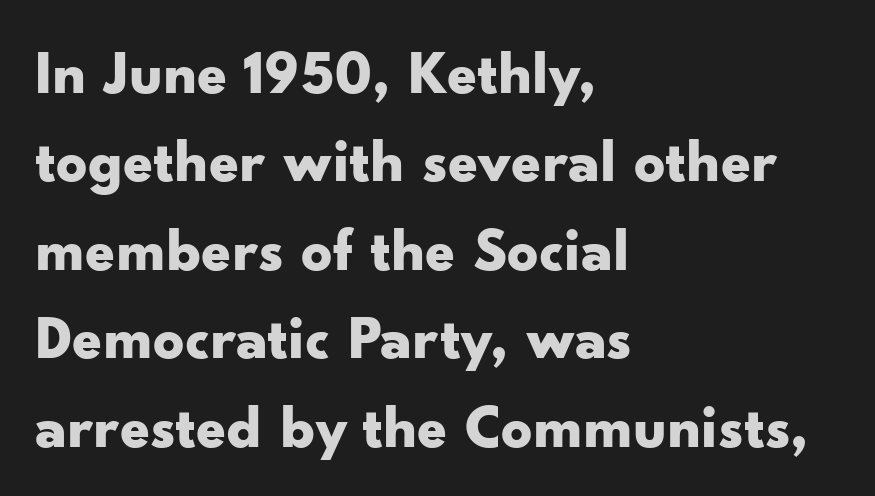
Q: Is the text bold? A: Yes.
Q: Is the text italic (slanted)? A: No, it is upright.
Q: Is the typeface a serif or a sans-serif typeface? A: Sans-serif.
Q: Is the text underlined? A: No.
Q: How is the paragraph aligned? A: Left-aligned.
Q: Is the spacing between letters normal or unusually wide? A: Normal.
Q: Is the spacing between lines tight, normal or loose? A: Normal.
Q: Width (condensed, normal, or wide)? A: Wide.
Q: Stroke contrast? A: Low.
Q: x-height? A: Small.
Q: Monospaced? A: No.
